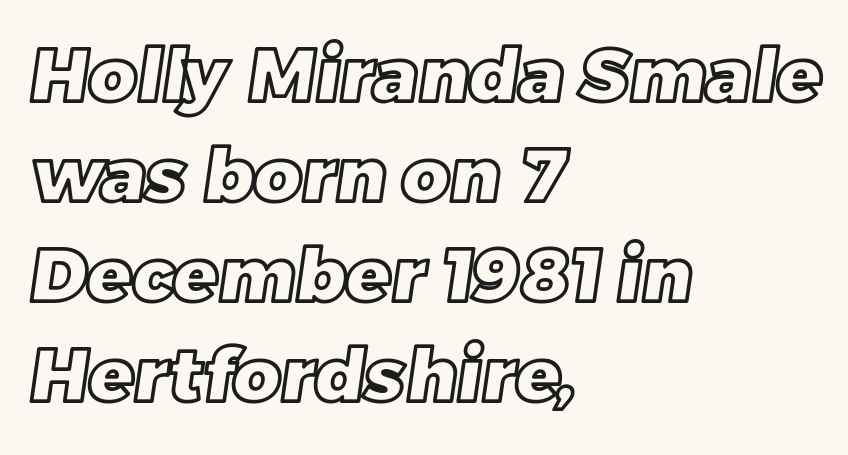
Q: Is the text underlined? A: No.
Q: How is the paragraph aligned? A: Left-aligned.
Q: Is the spacing between letters normal or unusually wide? A: Normal.
Q: Is the spacing between lines tight, normal or loose? A: Normal.
Q: Width (condensed, normal, or wide)? A: Normal.
Q: x-height? A: Large.
Q: Monospaced? A: No.
